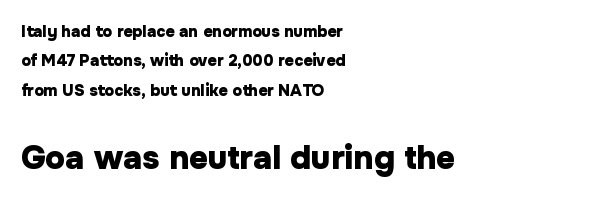
The image shows 33 px heavy sans-serif type, upright; set left-aligned, line spacing 1.84x, normal letter spacing, not underlined; the second (bottom) block is 2.06x larger; low stroke contrast and a medium x-height.
